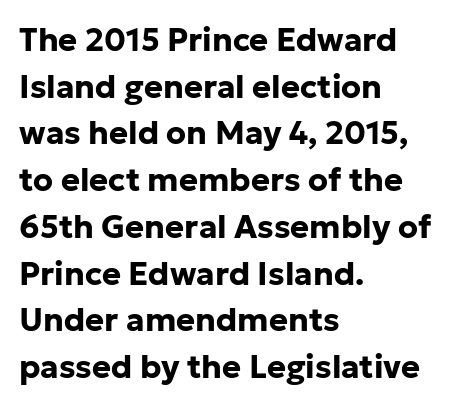
The image shows 32 px bold sans-serif type, upright; set left-aligned, normal line spacing (1.46x), normal letter spacing, not underlined; low stroke contrast and a medium x-height.
